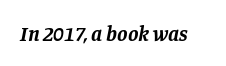
The image shows 21 px bold type, italic (leaning right); set normal letter spacing, not underlined.
